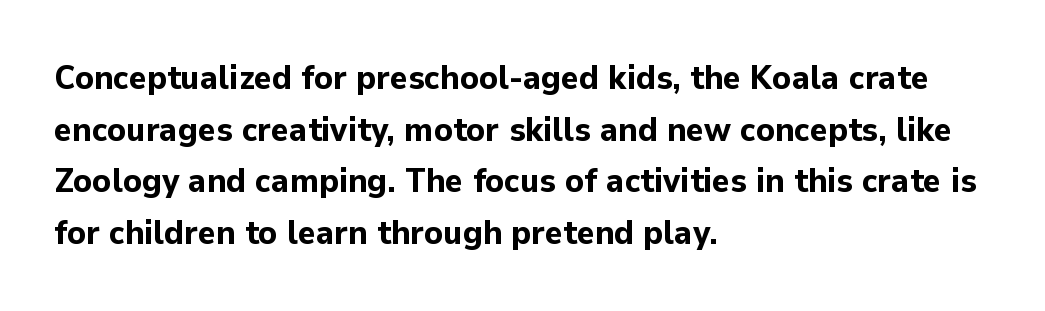
The image shows 34 px bold sans-serif type, upright; set left-aligned, normal line spacing (1.52x), normal letter spacing, not underlined; low stroke contrast and a medium x-height.
